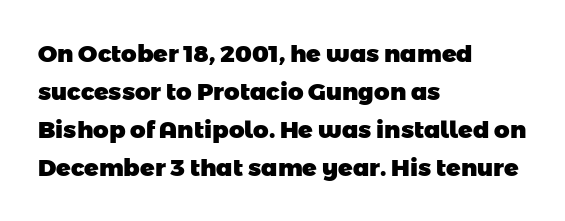
Q: Is the text bold? A: Yes.
Q: Is the text underlined? A: No.
Q: How is the paragraph aligned? A: Left-aligned.
Q: Is the spacing between letters normal or unusually wide? A: Normal.
Q: Is the spacing between lines tight, normal or loose? A: Normal.
